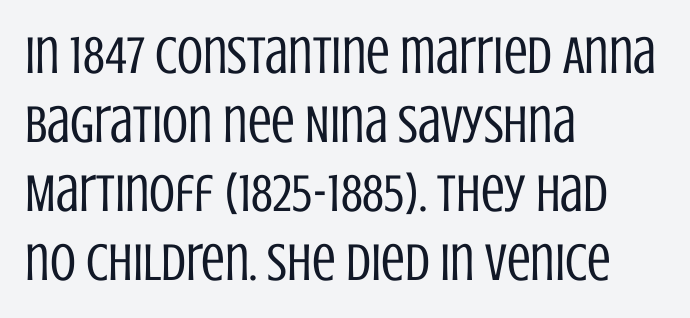
The image shows 53 px regular-weight, condensed sans-serif type, upright; set left-aligned, normal line spacing (1.3x), normal letter spacing, not underlined; low stroke contrast and a large x-height.
